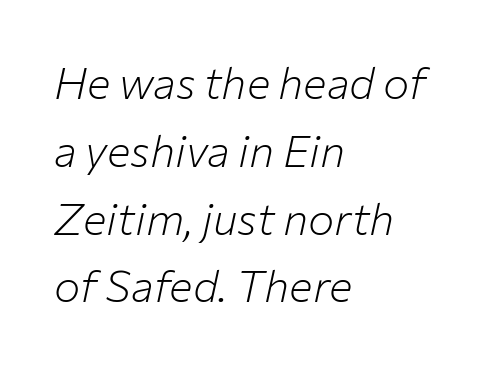
{"italic": "yes", "lean": "right", "slant_degrees": 12, "bold": "no", "weight": "light", "width": "normal", "stroke_contrast": "low", "x_height": "medium", "monospaced": "no", "underline": "no", "align": "left", "line_spacing": "normal", "line_spacing_ratio": 1.54, "letter_spacing": "normal", "letter_spacing_em": 0.0, "glyph_px": 44}
